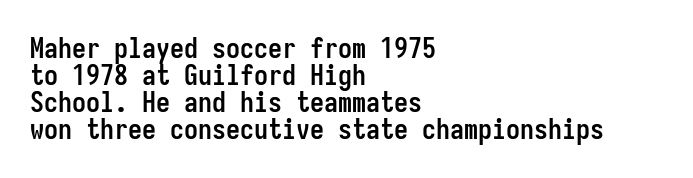
Q: Is the text bold? A: Yes.
Q: Is the text italic (slanted)? A: No, it is upright.
Q: Is the typeface a serif or a sans-serif typeface? A: Sans-serif.
Q: Is the text underlined? A: No.
Q: How is the paragraph aligned? A: Left-aligned.
Q: Is the spacing between letters normal or unusually wide? A: Normal.
Q: Is the spacing between lines tight, normal or loose? A: Tight.
Q: Width (condensed, normal, or wide)? A: Condensed.
Q: Stroke contrast? A: Low.
Q: x-height? A: Medium.
Q: Monospaced? A: Yes.
